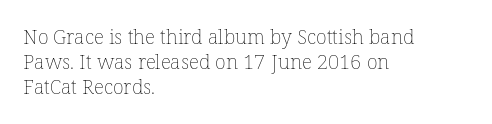
Q: Is the text bold? A: No.
Q: Is the text italic (slanted)? A: No, it is upright.
Q: Is the text underlined? A: No.
Q: How is the paragraph aligned? A: Left-aligned.
Q: Is the spacing between letters normal or unusually wide? A: Normal.
Q: Is the spacing between lines tight, normal or loose? A: Normal.
